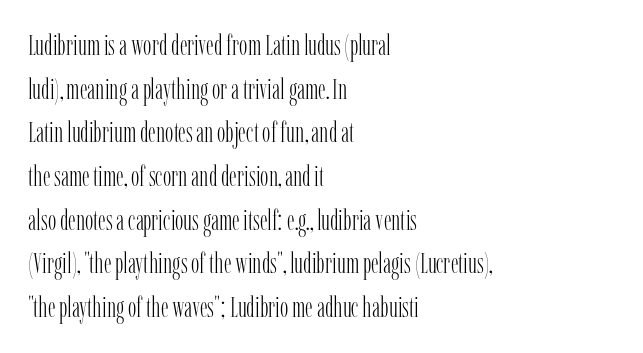
Q: Is the text bold? A: No.
Q: Is the text italic (slanted)? A: No, it is upright.
Q: Is the typeface a serif or a sans-serif typeface? A: Serif.
Q: Is the text underlined? A: No.
Q: How is the paragraph aligned? A: Left-aligned.
Q: Is the spacing between letters normal or unusually wide? A: Normal.
Q: Is the spacing between lines tight, normal or loose? A: Normal.
Q: Width (condensed, normal, or wide)? A: Condensed.
Q: Stroke contrast? A: Low.
Q: x-height? A: Medium.
Q: Monospaced? A: No.
